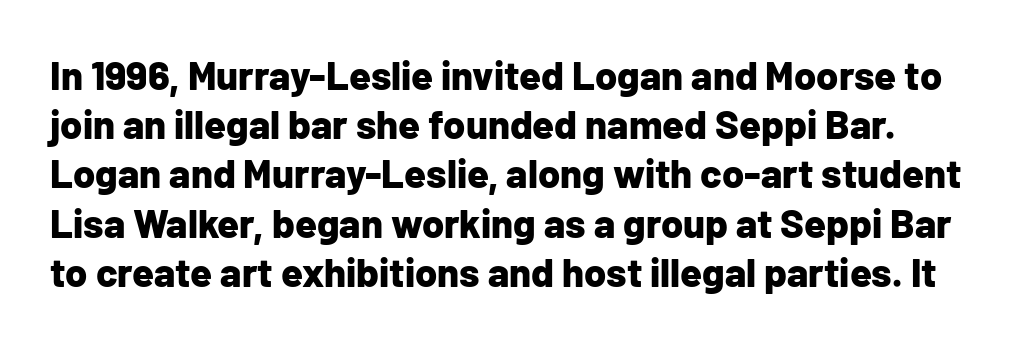
The image shows 40 px bold sans-serif type, upright; set line spacing 1.23x, normal letter spacing, not underlined; low stroke contrast and a medium x-height.
